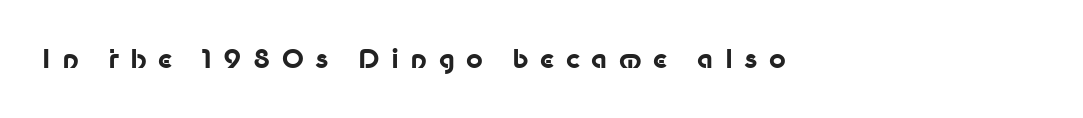
Nobody drew a line under any word here. The letters stand upright; this is a roman face. Where is the straight margin? On the left. Weight: bold. You could only call the tracking loose — the letters float apart.
